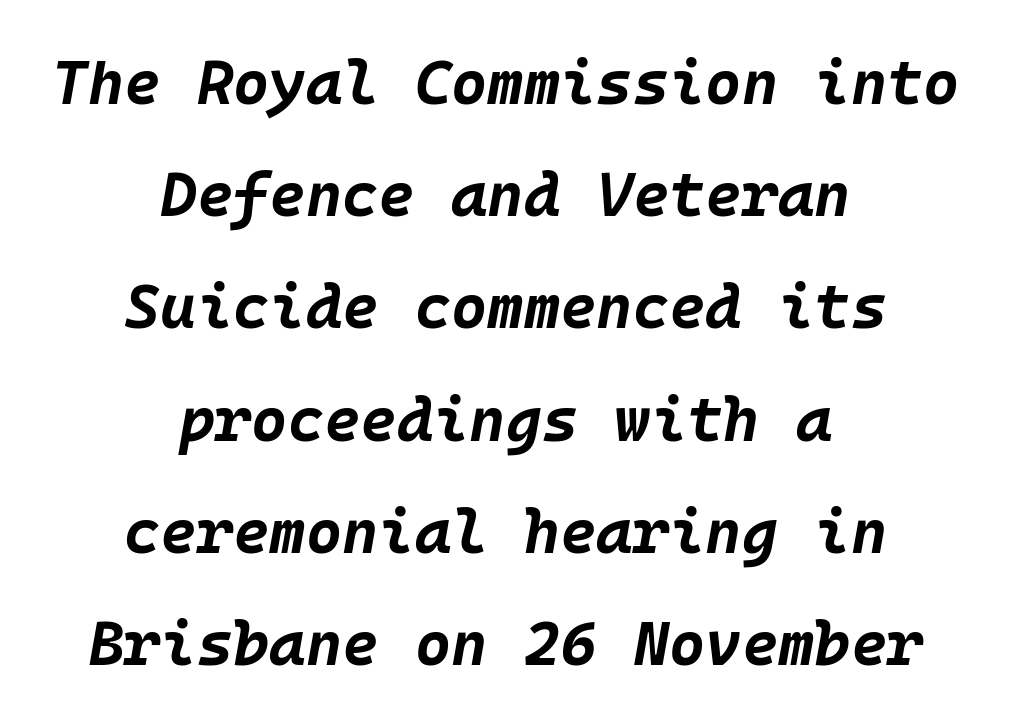
{"italic": "yes", "lean": "right", "slant_degrees": 10, "bold": "yes", "weight": "bold", "width": "normal", "stroke_contrast": "low", "x_height": "large", "underline": "no", "align": "center", "line_spacing_ratio": 1.81, "letter_spacing": "normal", "letter_spacing_em": 0.0, "glyph_px": 62}
